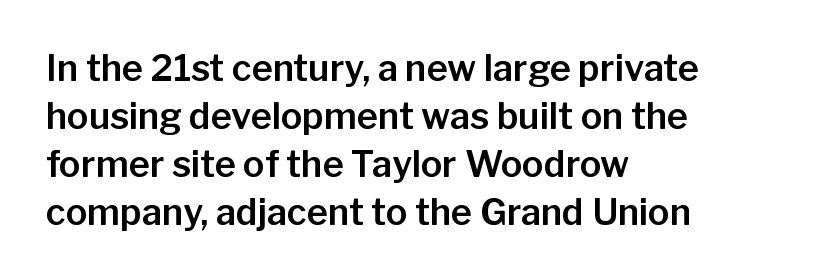
Just letters on the line, the space beneath them empty. This is roman type, the default non-slanted kind. Looks like regular typesetting: each glyph gets only the width it needs. Short note: letters normally spaced. This sample is left-justified, so line endings fall wherever the words run out. Vertical spacing — default.
